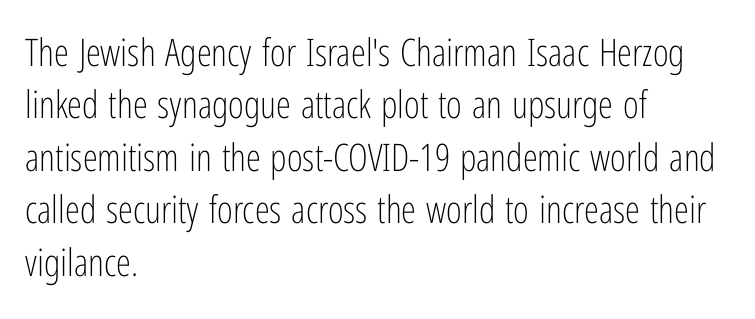
{"serif": "no", "italic": "no", "bold": "no", "weight": "light", "width": "condensed", "stroke_contrast": "low", "x_height": "medium", "monospaced": "no", "underline": "no", "align": "left", "line_spacing": "normal", "line_spacing_ratio": 1.38, "letter_spacing": "normal", "letter_spacing_em": 0.0, "glyph_px": 38}
